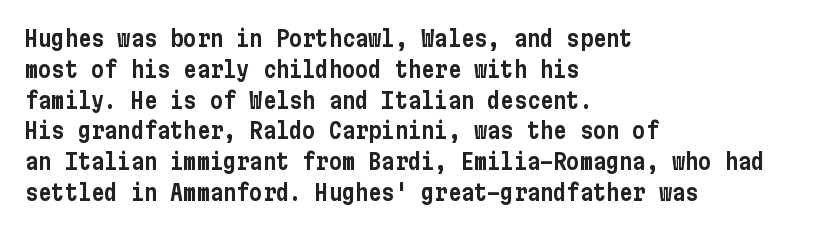
Q: Is the text italic (slanted)? A: No, it is upright.
Q: Is the text underlined? A: No.
Q: How is the paragraph aligned? A: Left-aligned.
Q: Is the spacing between letters normal or unusually wide? A: Normal.
Q: Is the spacing between lines tight, normal or loose? A: Normal.
